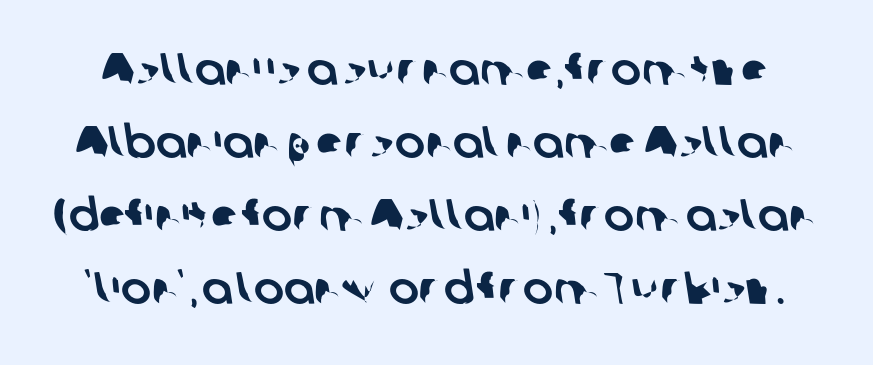
Q: Is the typeface a serif or a sans-serif typeface? A: Sans-serif.
Q: Is the text underlined? A: No.
Q: Is the spacing between letters normal or unusually wide? A: Normal.
Q: Is the spacing between lines tight, normal or loose? A: Normal.
Q: Width (condensed, normal, or wide)? A: Normal.
Q: Stroke contrast? A: Low.
Q: x-height? A: Medium.
Q: Monospaced? A: No.
